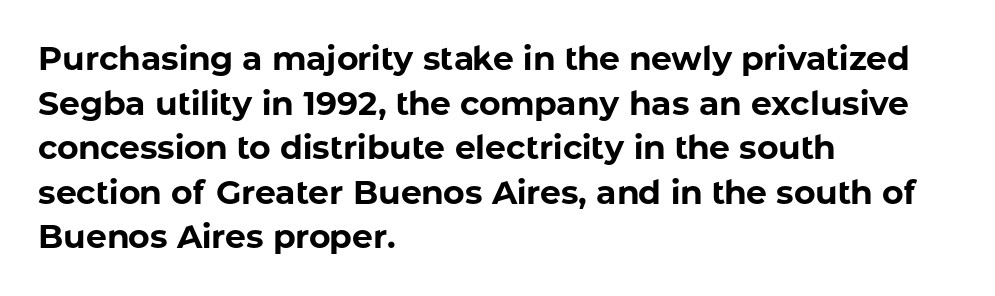
{"serif": "no", "italic": "no", "bold": "yes", "weight": "bold", "width": "normal", "stroke_contrast": "low", "x_height": "medium", "monospaced": "no", "underline": "no", "align": "left", "line_spacing": "normal", "line_spacing_ratio": 1.35, "letter_spacing": "normal", "letter_spacing_em": 0.0, "glyph_px": 33}
